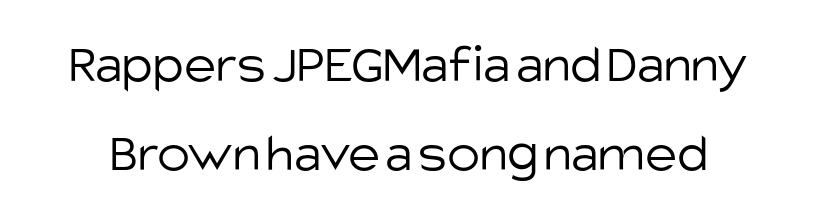
Q: Is the text bold? A: No.
Q: Is the text italic (slanted)? A: No, it is upright.
Q: Is the typeface a serif or a sans-serif typeface? A: Sans-serif.
Q: Is the text underlined? A: No.
Q: Is the spacing between letters normal or unusually wide? A: Normal.
Q: Is the spacing between lines tight, normal or loose? A: Normal.
Q: Width (condensed, normal, or wide)? A: Normal.
Q: Stroke contrast? A: Low.
Q: x-height? A: Large.
Q: Monospaced? A: No.
